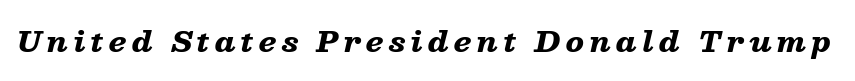
{"italic": "yes", "lean": "right", "slant_degrees": 13, "bold": "yes", "weight": "heavy", "width": "wide", "stroke_contrast": "low", "x_height": "medium", "monospaced": "no", "underline": "no", "glyph_px": 28}
